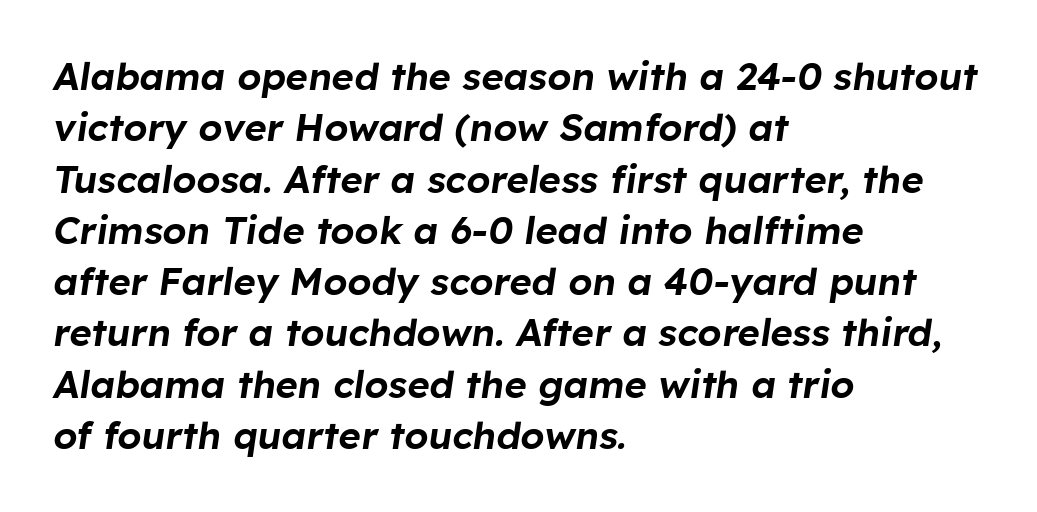
Q: Is the text italic (slanted)? A: Yes, it leans right by about 8 degrees.
Q: Is the text underlined? A: No.
Q: How is the paragraph aligned? A: Left-aligned.
Q: Is the spacing between letters normal or unusually wide? A: Normal.
Q: Is the spacing between lines tight, normal or loose? A: Normal.
Q: Width (condensed, normal, or wide)? A: Normal.
Q: Stroke contrast? A: Low.
Q: x-height? A: Medium.
Q: Monospaced? A: No.
